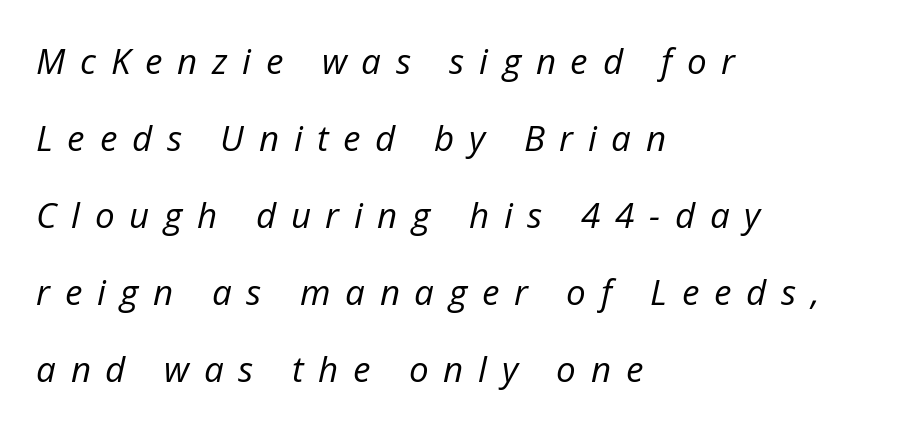
The image shows 35 px regular-weight type, italic (leaning right); set left-aligned, loose line spacing (2.2x), unusually wide letter spacing (+0.42 em), not underlined; low stroke contrast and a medium x-height.
